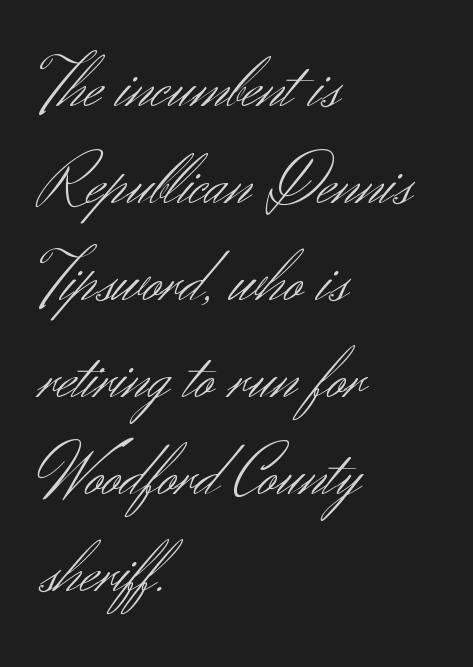
The lines in this sample share a left origin and differ only in where they stop. Heaviness? Minimal to ordinary, like unemphasized prose. Honestly, the row spacing looks completely unremarkable. Look at the bottom of the vertical strokes: they stop flat, with no serifs.
